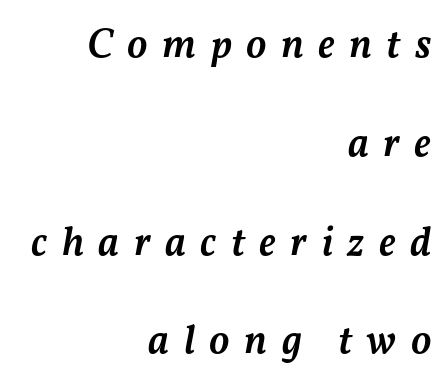
{"italic": "yes", "lean": "right", "slant_degrees": 11, "bold": "semi", "weight": "semibold", "width": "normal", "stroke_contrast": "medium", "x_height": "medium", "monospaced": "no", "underline": "no", "align": "right", "line_spacing": "loose", "line_spacing_ratio": 2.41, "letter_spacing": "wide", "letter_spacing_em": 0.35, "glyph_px": 41}
